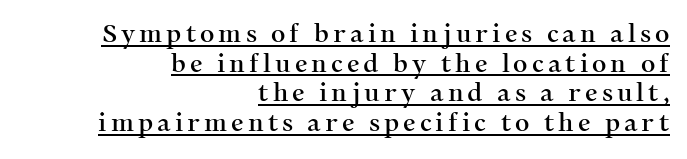
{"italic": "no", "underline": "yes", "align": "right", "line_spacing_ratio": 1.19, "glyph_px": 25}
